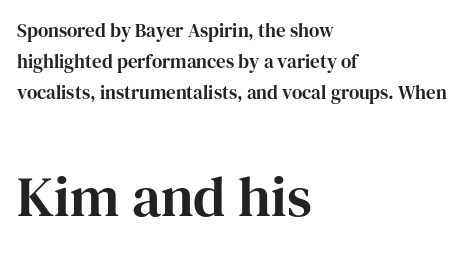
Q: Is the text italic (slanted)? A: No, it is upright.
Q: Is the typeface a serif or a sans-serif typeface? A: Serif.
Q: Is the text underlined? A: No.
Q: How is the paragraph aligned? A: Left-aligned.
Q: Is the spacing between letters normal or unusually wide? A: Normal.
Q: Is the spacing between lines tight, normal or loose? A: Normal.
Q: Which block of text is set in a larger size, the first (top) or the second (bottom)? A: The second (bottom) one.
Q: Width (condensed, normal, or wide)? A: Normal.
Q: Stroke contrast? A: High.
Q: x-height? A: Medium.
Q: Monospaced? A: No.
